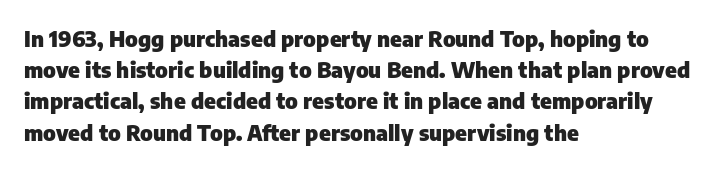
{"italic": "no", "bold": "yes", "underline": "no", "align": "left", "line_spacing": "normal", "line_spacing_ratio": 1.42, "letter_spacing": "normal", "letter_spacing_em": 0.0, "glyph_px": 22}
